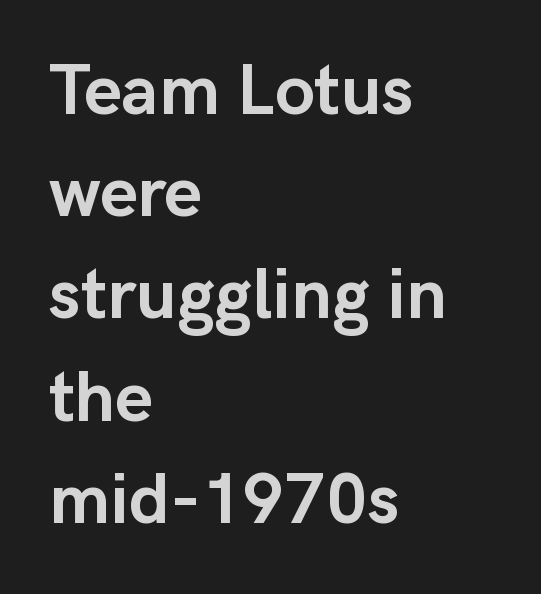
The image shows 72 px semibold sans-serif type, upright; set left-aligned, normal line spacing (1.42x), normal letter spacing, not underlined; low stroke contrast and a medium x-height.
